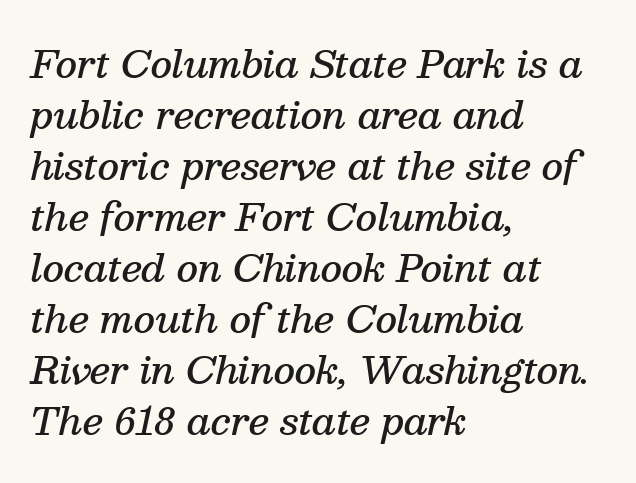
The image shows 37 px semibold serif type, italic (leaning right); set left-aligned, normal line spacing (1.38x), normal letter spacing, not underlined; medium stroke contrast and a medium x-height.
